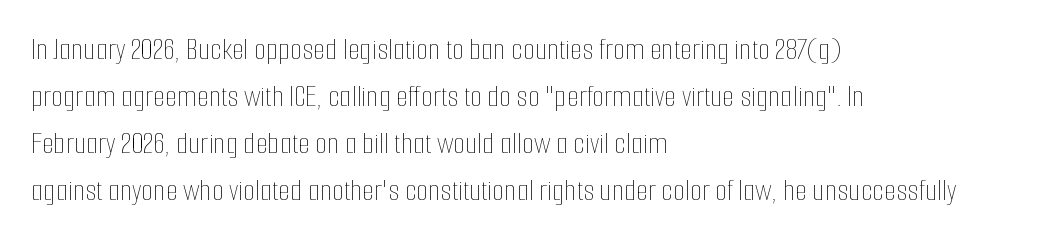
Has an underline been added? It has not. You could not count columns in this text — the font is proportionally spaced. Evenly set lines give the paragraph a standard silhouette. Glyph-to-glyph distance matches everyday printed text. Posture: upright roman. The compositor pushed each line to the left boundary.
